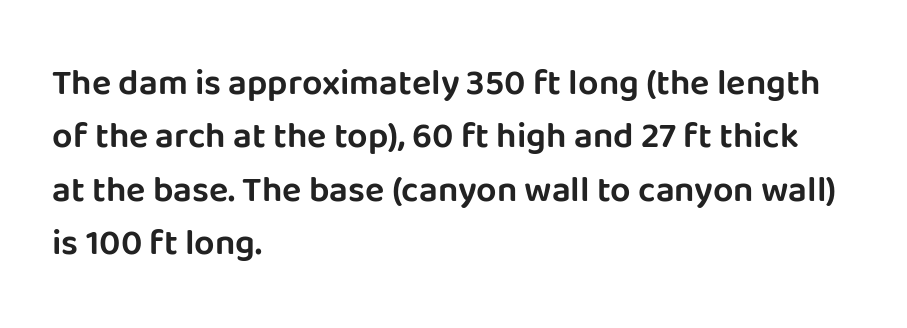
{"serif": "no", "italic": "no", "width": "normal", "stroke_contrast": "low", "x_height": "large", "monospaced": "no", "underline": "no", "align": "left", "line_spacing": "normal", "line_spacing_ratio": 1.48, "letter_spacing": "normal", "letter_spacing_em": 0.0, "glyph_px": 36}
